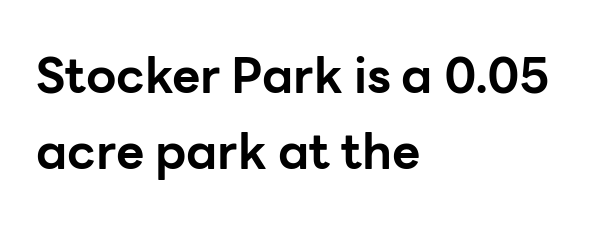
The image shows 49 px bold sans-serif type, upright; set left-aligned, normal line spacing (1.55x), normal letter spacing, not underlined; low stroke contrast and a medium x-height.
